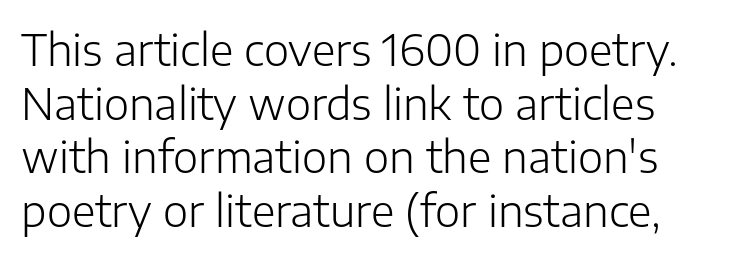
Q: Is the text bold? A: No.
Q: Is the text italic (slanted)? A: No, it is upright.
Q: Is the typeface a serif or a sans-serif typeface? A: Sans-serif.
Q: Is the text underlined? A: No.
Q: Is the spacing between letters normal or unusually wide? A: Normal.
Q: Is the spacing between lines tight, normal or loose? A: Normal.
Q: Width (condensed, normal, or wide)? A: Normal.
Q: Stroke contrast? A: Low.
Q: x-height? A: Medium.
Q: Monospaced? A: No.
